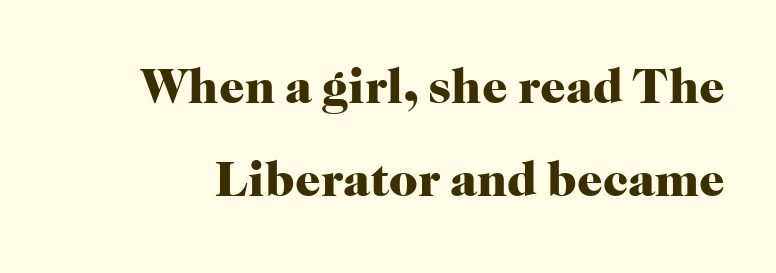
{"serif": "yes", "italic": "no", "bold": "yes", "weight": "heavy", "width": "normal", "stroke_contrast": "high", "x_height": "medium", "monospaced": "no", "underline": "no", "line_spacing_ratio": 1.87, "letter_spacing": "normal", "letter_spacing_em": 0.0, "glyph_px": 50}
